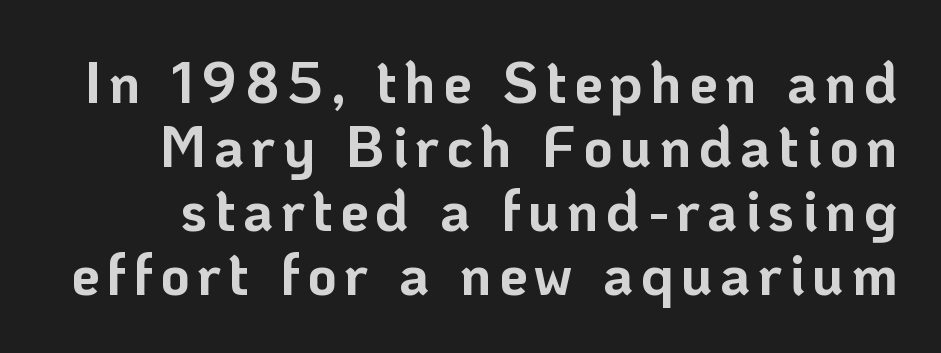
The image shows 57 px bold sans-serif type, upright; set tight line spacing (1.12x), not underlined; low stroke contrast and a medium x-height.
